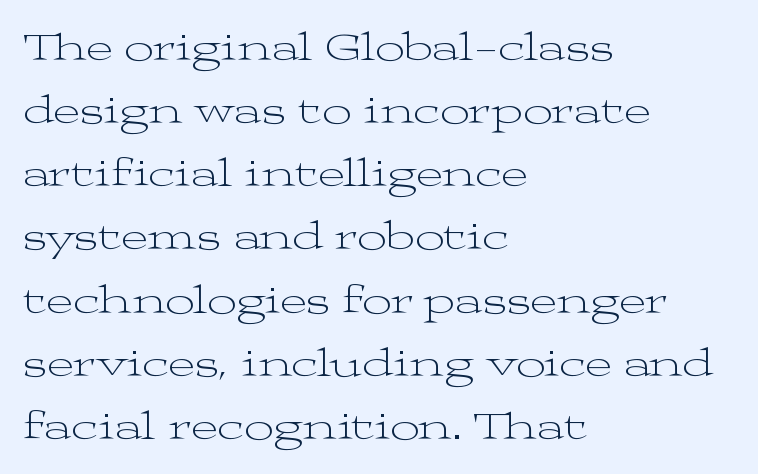
Q: Is the text bold? A: No.
Q: Is the text italic (slanted)? A: No, it is upright.
Q: Is the typeface a serif or a sans-serif typeface? A: Serif.
Q: Is the text underlined? A: No.
Q: How is the paragraph aligned? A: Left-aligned.
Q: Is the spacing between letters normal or unusually wide? A: Normal.
Q: Is the spacing between lines tight, normal or loose? A: Normal.
Q: Width (condensed, normal, or wide)? A: Wide.
Q: Stroke contrast? A: Medium.
Q: x-height? A: Medium.
Q: Monospaced? A: No.
